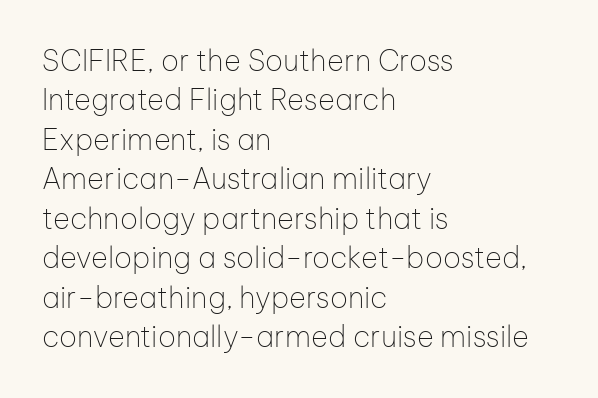
Honestly, the letter spacing is just normal — you wouldn't notice it. Underlining? Definitely not there. This sample uses a sans-serif face. Proportional: the letters do not fall into vertical columns.
